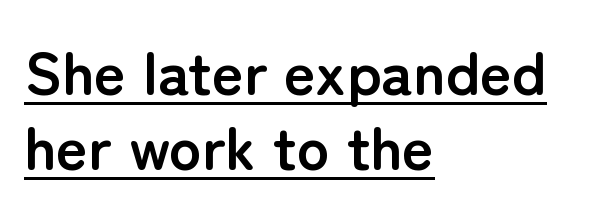
{"serif": "no", "italic": "no", "bold": "yes", "weight": "semibold", "width": "normal", "stroke_contrast": "low", "x_height": "medium", "monospaced": "no", "underline": "yes", "align": "left", "line_spacing_ratio": 1.23, "letter_spacing": "normal", "letter_spacing_em": 0.0, "glyph_px": 61}
